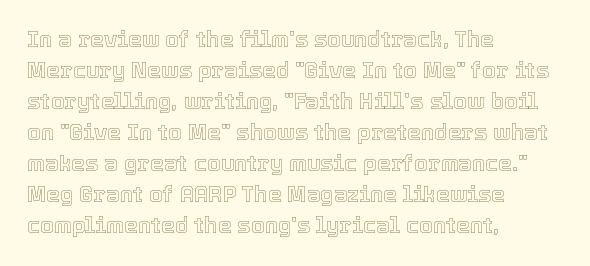
Q: Is the text italic (slanted)? A: No, it is upright.
Q: Is the text underlined? A: No.
Q: How is the paragraph aligned? A: Left-aligned.
Q: Is the spacing between letters normal or unusually wide? A: Normal.
Q: Is the spacing between lines tight, normal or loose? A: Normal.
